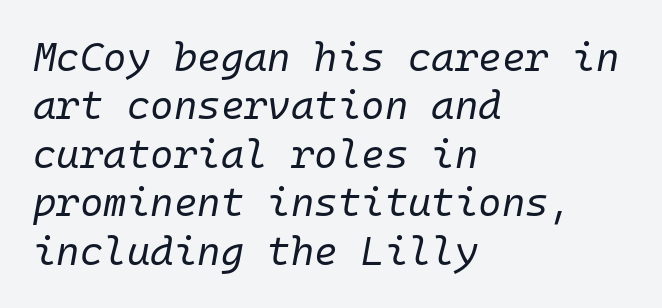
Q: Is the text bold? A: No.
Q: Is the text italic (slanted)? A: Yes, it leans right by about 10 degrees.
Q: Is the text underlined? A: No.
Q: How is the paragraph aligned? A: Left-aligned.
Q: Is the spacing between letters normal or unusually wide? A: Normal.
Q: Width (condensed, normal, or wide)? A: Normal.
Q: Stroke contrast? A: Low.
Q: x-height? A: Medium.
Q: Monospaced? A: Yes.
